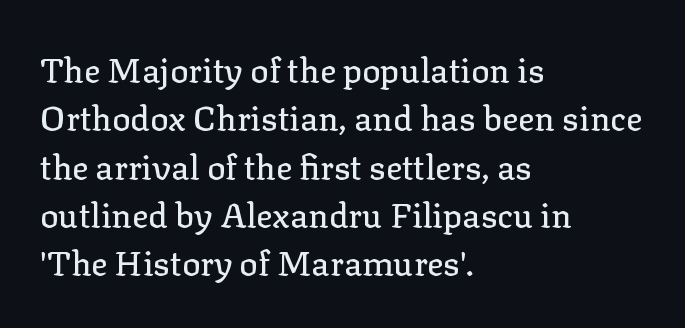
Q: Is the text italic (slanted)? A: No, it is upright.
Q: Is the typeface a serif or a sans-serif typeface? A: Serif.
Q: Is the text underlined? A: No.
Q: How is the paragraph aligned? A: Left-aligned.
Q: Is the spacing between letters normal or unusually wide? A: Normal.
Q: Is the spacing between lines tight, normal or loose? A: Normal.
Q: Width (condensed, normal, or wide)? A: Normal.
Q: Stroke contrast? A: Low.
Q: x-height? A: Medium.
Q: Monospaced? A: No.
